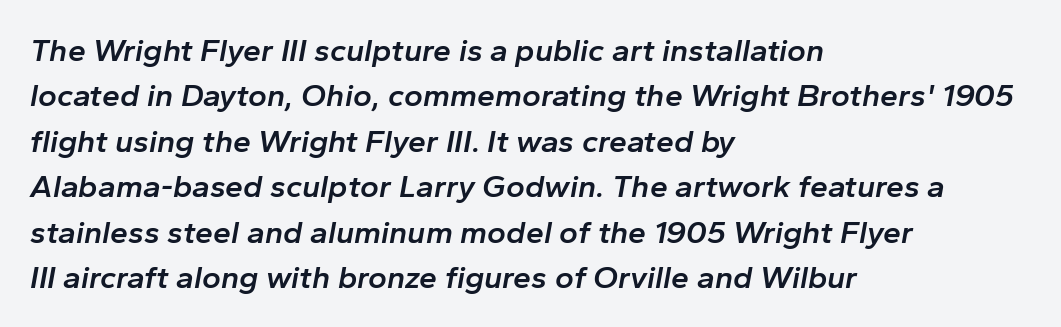
The image shows 32 px semibold type, italic (leaning right); set left-aligned, normal line spacing (1.42x), normal letter spacing, not underlined; low stroke contrast and a medium x-height.
